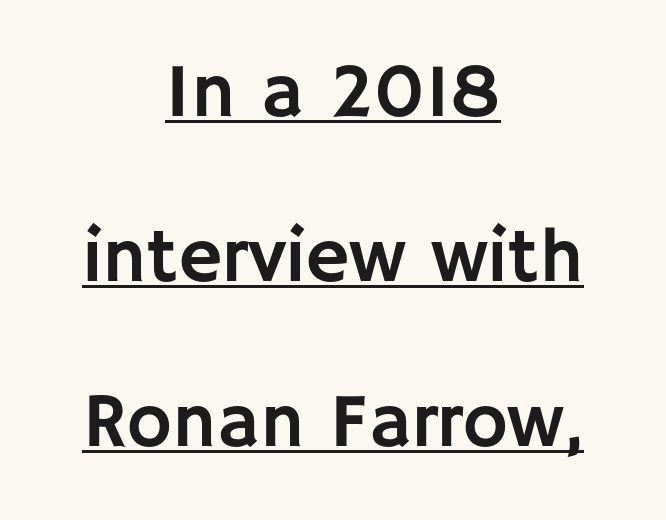
Q: Is the text italic (slanted)? A: No, it is upright.
Q: Is the typeface a serif or a sans-serif typeface? A: Sans-serif.
Q: Is the text underlined? A: Yes.
Q: How is the paragraph aligned? A: Centered.
Q: Is the spacing between letters normal or unusually wide? A: Normal.
Q: Is the spacing between lines tight, normal or loose? A: Loose.
Q: Width (condensed, normal, or wide)? A: Normal.
Q: Stroke contrast? A: Low.
Q: x-height? A: Large.
Q: Monospaced? A: No.
